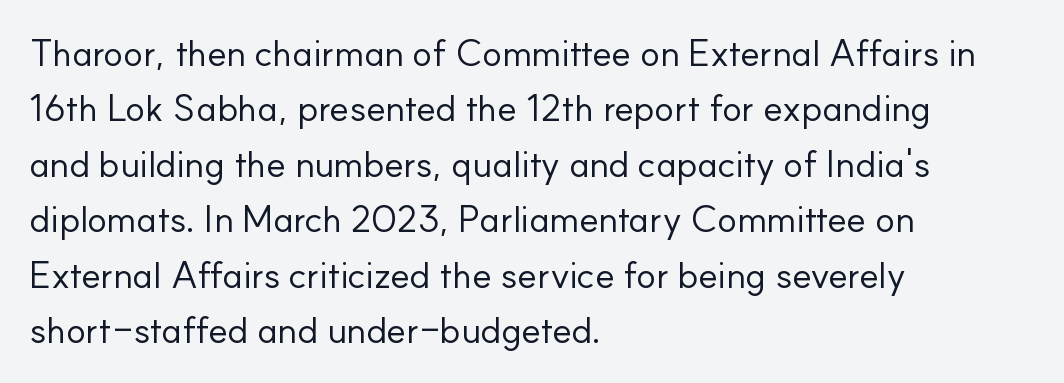
The image shows 37 px regular-weight sans-serif type, upright; set left-aligned, normal line spacing (1.5x), normal letter spacing, not underlined; low stroke contrast and a small x-height.
